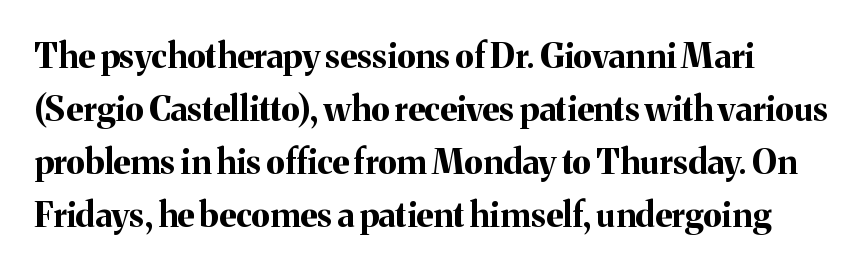
A normal amount of white space separates one row of letters from the next. The sample has been set heavy, in full bold. The zone under the glyphs is completely vacant. Is this a fixed-width face? No — the glyphs have proportional, varying widths.
